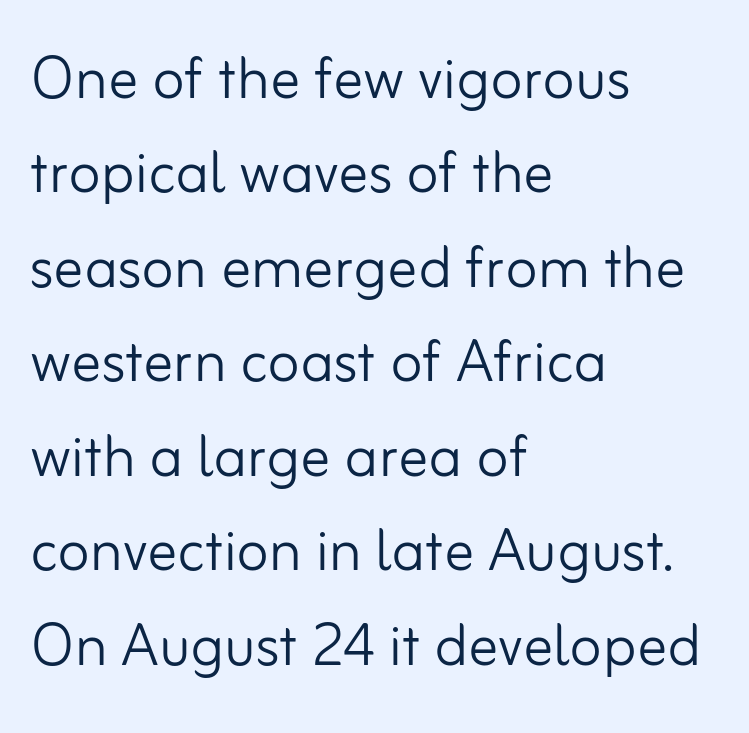
Q: Is the text bold? A: No.
Q: Is the text italic (slanted)? A: No, it is upright.
Q: Is the typeface a serif or a sans-serif typeface? A: Sans-serif.
Q: Is the text underlined? A: No.
Q: How is the paragraph aligned? A: Left-aligned.
Q: Is the spacing between letters normal or unusually wide? A: Normal.
Q: Is the spacing between lines tight, normal or loose? A: Normal.
Q: Width (condensed, normal, or wide)? A: Normal.
Q: Stroke contrast? A: Low.
Q: x-height? A: Small.
Q: Monospaced? A: No.
